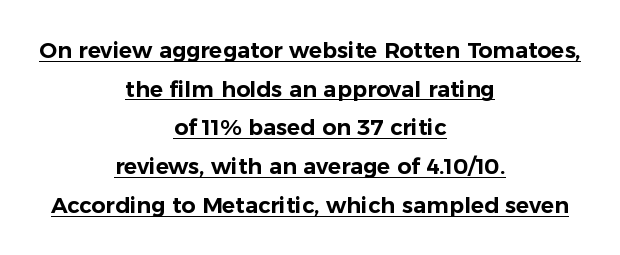
The type sits square on the baseline with zero lean. The typesetter chose a symmetrical, centered arrangement here. The passage shown is underscored from start to finish. These lines keep a tight, regular rhythm from letter to letter.
